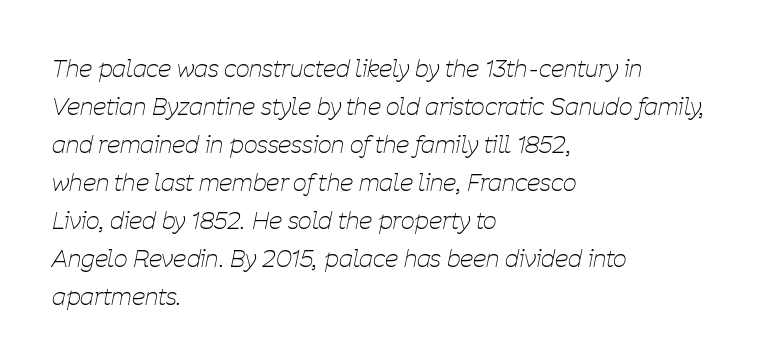
The image shows 24 px text type, italic (leaning right); set left-aligned, normal line spacing (1.58x), normal letter spacing, not underlined.
